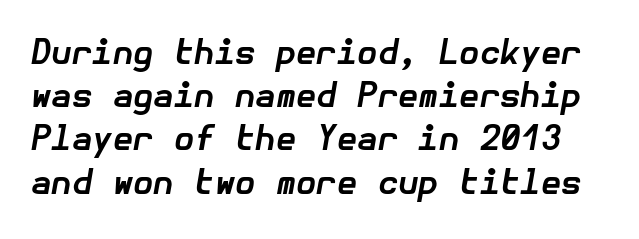
Q: Is the text bold? A: Yes.
Q: Is the text italic (slanted)? A: Yes, it leans right by about 10 degrees.
Q: Is the text underlined? A: No.
Q: Is the spacing between letters normal or unusually wide? A: Normal.
Q: Is the spacing between lines tight, normal or loose? A: Normal.
Q: Width (condensed, normal, or wide)? A: Normal.
Q: Stroke contrast? A: Low.
Q: x-height? A: Medium.
